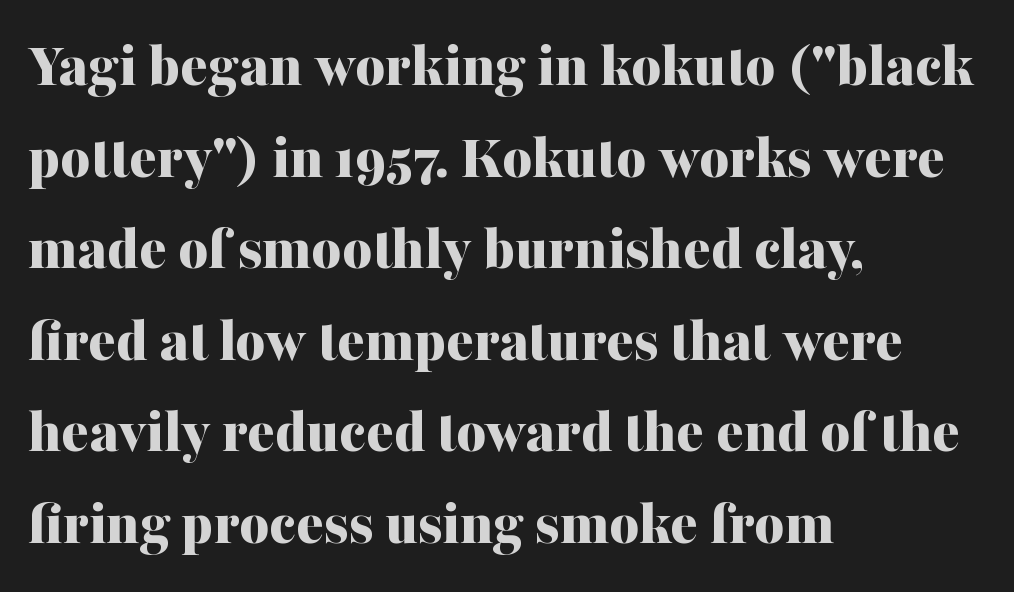
Q: Is the text bold? A: Yes.
Q: Is the text italic (slanted)? A: No, it is upright.
Q: Is the typeface a serif or a sans-serif typeface? A: Serif.
Q: Is the text underlined? A: No.
Q: How is the paragraph aligned? A: Left-aligned.
Q: Is the spacing between letters normal or unusually wide? A: Normal.
Q: Is the spacing between lines tight, normal or loose? A: Normal.
Q: Width (condensed, normal, or wide)? A: Normal.
Q: Stroke contrast? A: Medium.
Q: x-height? A: Medium.
Q: Monospaced? A: No.
